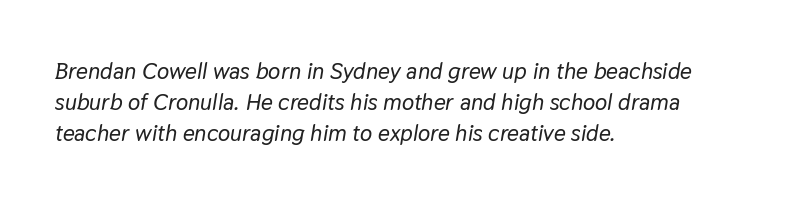
The image shows 23 px text type, italic (leaning right); set left-aligned, normal line spacing (1.35x), normal letter spacing, not underlined.
